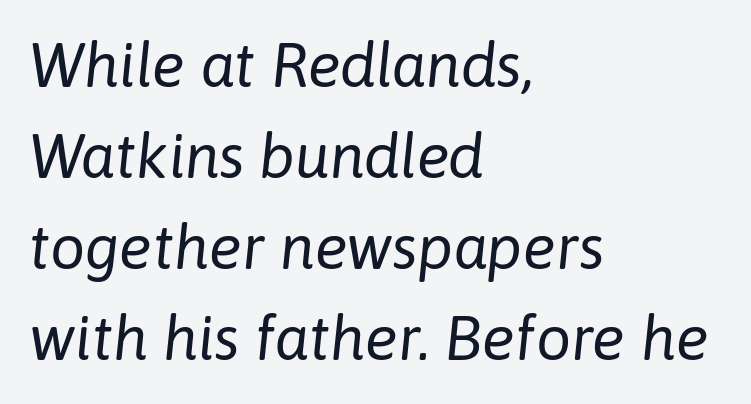
Q: Is the text bold? A: No.
Q: Is the text italic (slanted)? A: Yes, it leans right by about 6 degrees.
Q: Is the text underlined? A: No.
Q: How is the paragraph aligned? A: Left-aligned.
Q: Is the spacing between letters normal or unusually wide? A: Normal.
Q: Is the spacing between lines tight, normal or loose? A: Normal.
Q: Width (condensed, normal, or wide)? A: Normal.
Q: Stroke contrast? A: Low.
Q: x-height? A: Medium.
Q: Monospaced? A: No.
